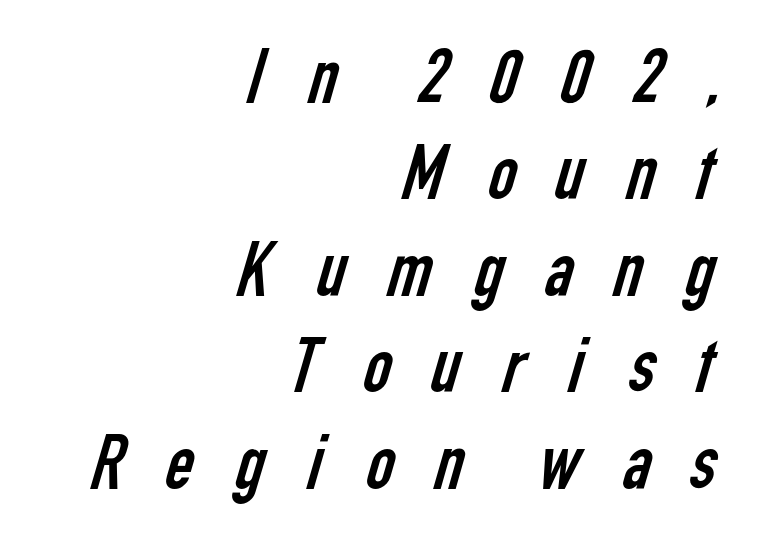
Q: Is the text bold? A: No.
Q: Is the typeface a serif or a sans-serif typeface? A: Sans-serif.
Q: Is the text underlined? A: No.
Q: How is the paragraph aligned? A: Right-aligned.
Q: Is the spacing between letters normal or unusually wide? A: Unusually wide.
Q: Width (condensed, normal, or wide)? A: Condensed.
Q: Stroke contrast? A: Low.
Q: x-height? A: Medium.
Q: Monospaced? A: No.
